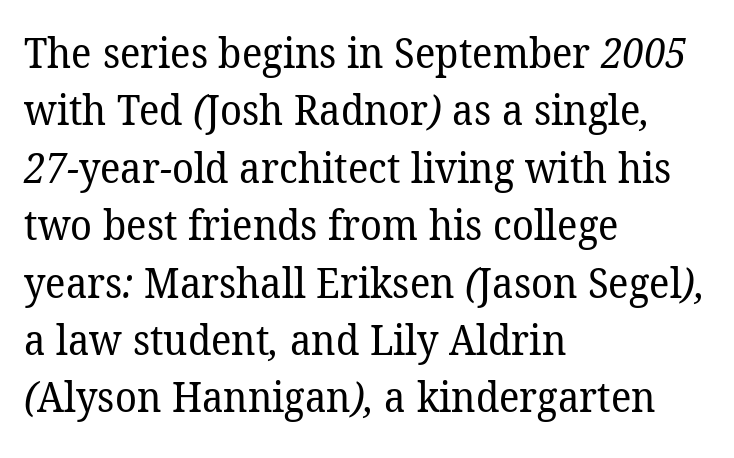
Q: Is the text bold? A: No.
Q: Is the typeface a serif or a sans-serif typeface? A: Serif.
Q: Is the text underlined? A: No.
Q: How is the paragraph aligned? A: Left-aligned.
Q: Is the spacing between letters normal or unusually wide? A: Normal.
Q: Is the spacing between lines tight, normal or loose? A: Normal.
Q: Width (condensed, normal, or wide)? A: Normal.
Q: Stroke contrast? A: Low.
Q: x-height? A: Medium.
Q: Monospaced? A: No.
